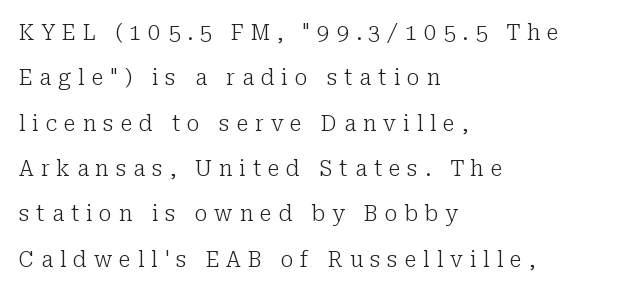
Q: Is the text bold? A: No.
Q: Is the text italic (slanted)? A: No, it is upright.
Q: Is the text underlined? A: No.
Q: How is the paragraph aligned? A: Left-aligned.
Q: Is the spacing between letters normal or unusually wide? A: Unusually wide.
Q: Is the spacing between lines tight, normal or loose? A: Loose.
